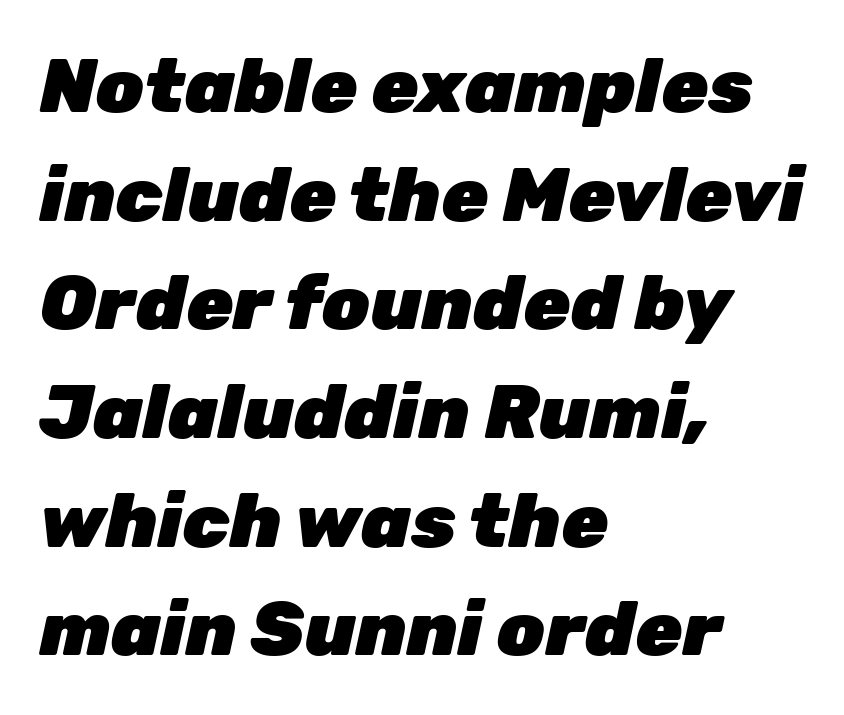
Spacing between characters is what you'd get straight out of the box. The axis of the letterforms is tilted away from vertical. Descender tails drop into unmarked territory. The paragraph has a hard left edge and a soft right edge. Whoever set this chose a conventional vertical rhythm.
